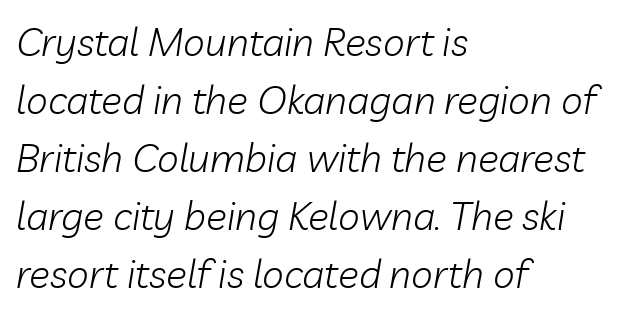
The passage shown is typed in a proportional face where columns would drift. Unmarked baselines from the first word to the last. The rendering anchors every line to the left-hand side. This is oblique type, the kind used for emphasis or titles.
